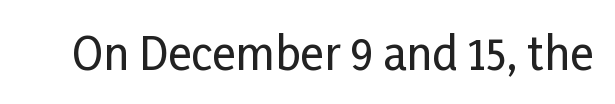
{"serif": "no", "italic": "no", "width": "condensed", "stroke_contrast": "low", "x_height": "medium", "monospaced": "no", "underline": "no", "letter_spacing": "normal", "letter_spacing_em": 0.0, "glyph_px": 45}
